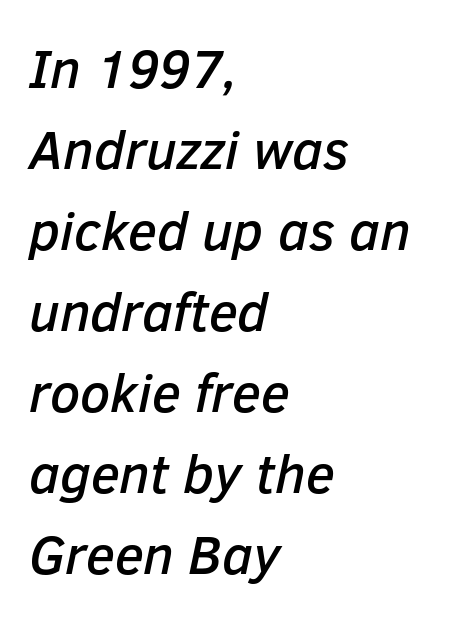
Q: Is the text italic (slanted)? A: Yes, it leans right by about 12 degrees.
Q: Is the text underlined? A: No.
Q: How is the paragraph aligned? A: Left-aligned.
Q: Is the spacing between letters normal or unusually wide? A: Normal.
Q: Is the spacing between lines tight, normal or loose? A: Normal.
Q: Width (condensed, normal, or wide)? A: Normal.
Q: Stroke contrast? A: Low.
Q: x-height? A: Medium.
Q: Monospaced? A: No.
